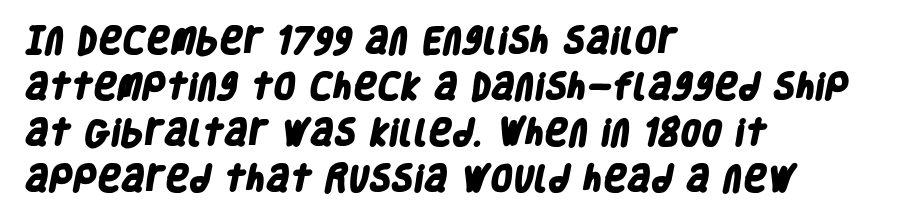
Q: Is the text bold? A: Yes.
Q: Is the typeface a serif or a sans-serif typeface? A: Sans-serif.
Q: Is the text underlined? A: No.
Q: How is the paragraph aligned? A: Left-aligned.
Q: Is the spacing between letters normal or unusually wide? A: Normal.
Q: Is the spacing between lines tight, normal or loose? A: Normal.
Q: Width (condensed, normal, or wide)? A: Condensed.
Q: Stroke contrast? A: Low.
Q: x-height? A: Large.
Q: Monospaced? A: No.
